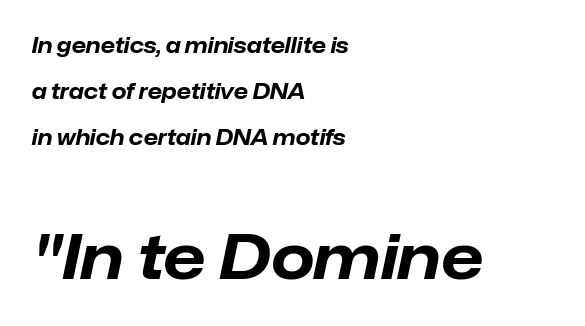
Q: Is the text bold? A: Yes.
Q: Is the text italic (slanted)? A: Yes, it leans right by about 12 degrees.
Q: Is the text underlined? A: No.
Q: How is the paragraph aligned? A: Left-aligned.
Q: Is the spacing between letters normal or unusually wide? A: Normal.
Q: Is the spacing between lines tight, normal or loose? A: Loose.
Q: Which block of text is set in a larger size, the first (top) or the second (bottom)? A: The second (bottom) one.
Q: Width (condensed, normal, or wide)? A: Normal.
Q: Stroke contrast? A: Low.
Q: x-height? A: Medium.
Q: Monospaced? A: No.
